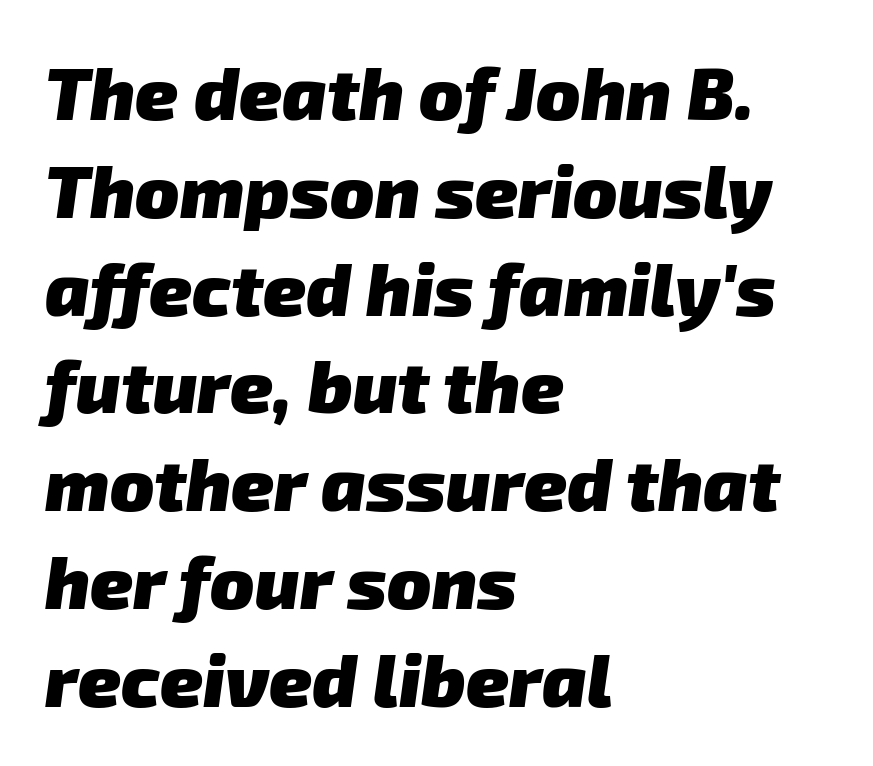
Q: Is the text bold? A: Yes.
Q: Is the typeface a serif or a sans-serif typeface? A: Sans-serif.
Q: Is the text underlined? A: No.
Q: How is the paragraph aligned? A: Left-aligned.
Q: Is the spacing between letters normal or unusually wide? A: Normal.
Q: Is the spacing between lines tight, normal or loose? A: Normal.
Q: Width (condensed, normal, or wide)? A: Normal.
Q: Stroke contrast? A: Low.
Q: x-height? A: Medium.
Q: Monospaced? A: No.
